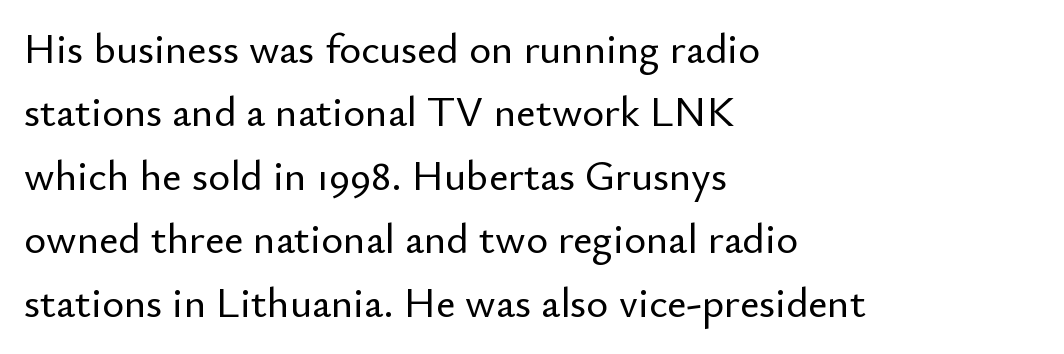
{"serif": "no", "italic": "no", "width": "normal", "stroke_contrast": "low", "x_height": "small", "monospaced": "no", "underline": "no", "align": "left", "line_spacing": "normal", "line_spacing_ratio": 1.51, "letter_spacing": "normal", "letter_spacing_em": 0.0, "glyph_px": 42}
